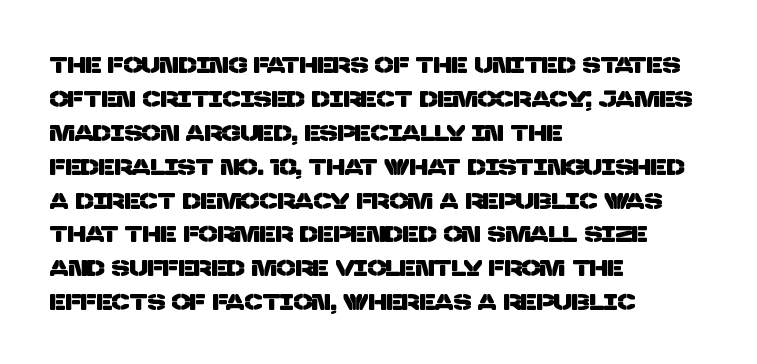
Q: Is the text underlined? A: No.
Q: How is the paragraph aligned? A: Left-aligned.
Q: Is the spacing between letters normal or unusually wide? A: Normal.
Q: Is the spacing between lines tight, normal or loose? A: Normal.
